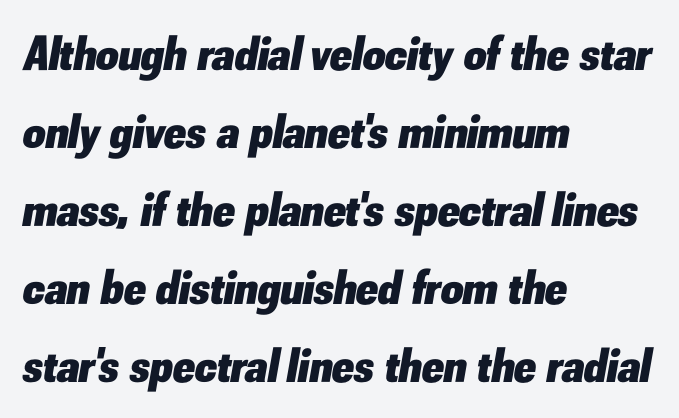
The rag falls on the right side of this text block. No word sits above an underline. Compared with an ordinary text face, these strokes are far heavier — a full bold. Does the leading feel generous? No, just average. Do the characters align in a grid? No, the font is proportional. The text carries the slant typical of an italic or oblique font.
